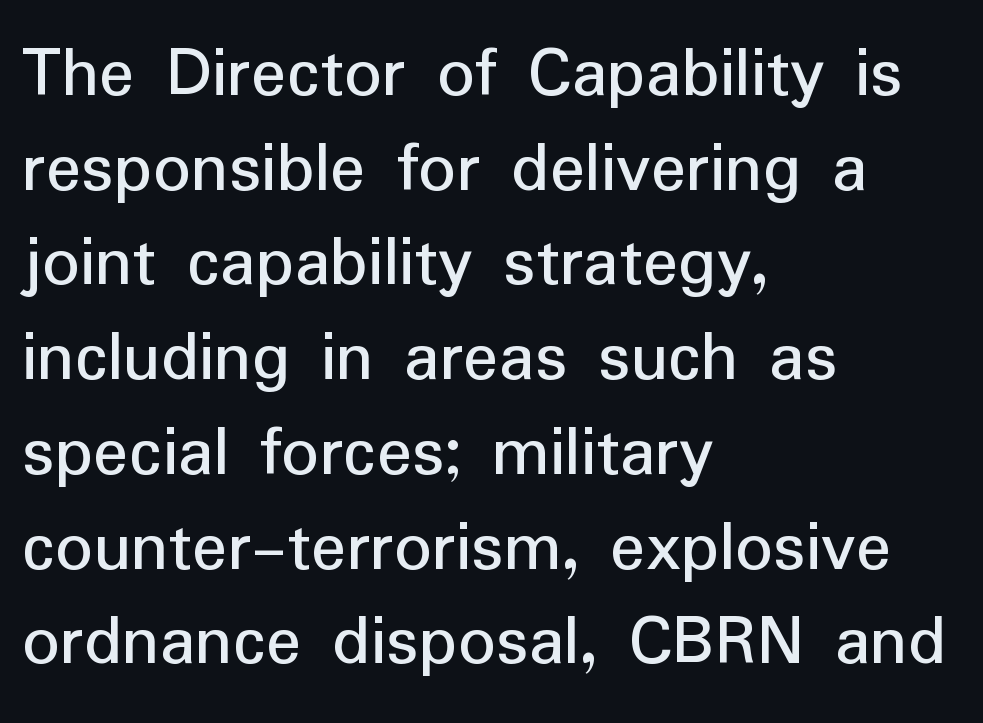
The image shows 74 px regular-weight sans-serif type, upright; set left-aligned, normal line spacing (1.28x), normal letter spacing, not underlined; low stroke contrast and a medium x-height.
